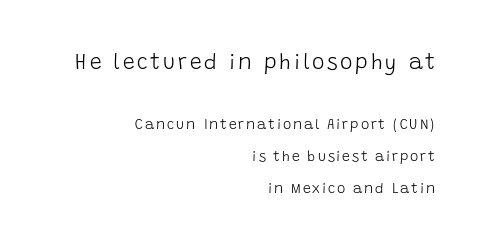
The image shows 21 px text type, upright; set right-aligned, loose line spacing (2.28x), not underlined; the first (top) block is 1.5x larger.
